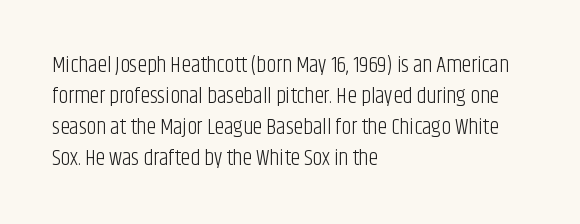
{"italic": "no", "bold": "no", "underline": "no", "align": "left", "line_spacing": "normal", "line_spacing_ratio": 1.41, "letter_spacing": "normal", "letter_spacing_em": 0.0, "glyph_px": 22}
